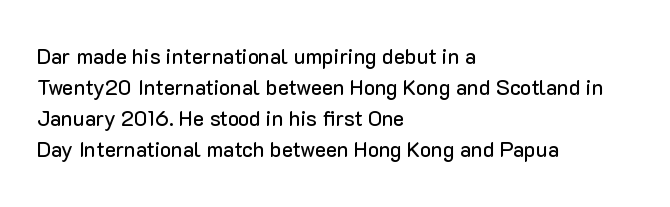
{"italic": "no", "underline": "no", "align": "left", "line_spacing": "normal", "line_spacing_ratio": 1.48, "letter_spacing": "normal", "letter_spacing_em": 0.0, "glyph_px": 21}
